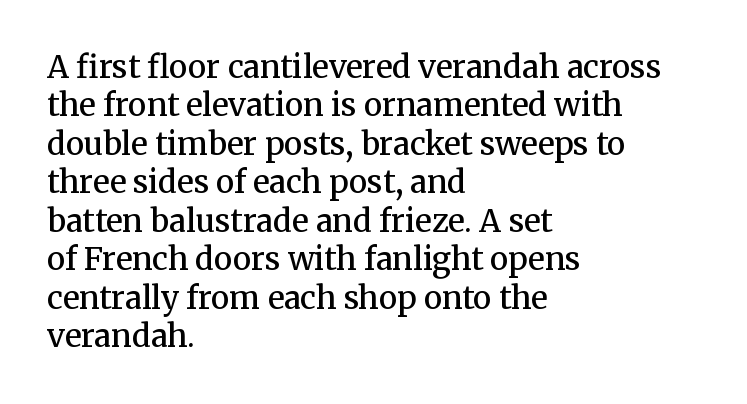
The image shows 31 px semibold serif type, upright; set left-aligned, line spacing 1.24x, normal letter spacing, not underlined; medium stroke contrast and a medium x-height.
